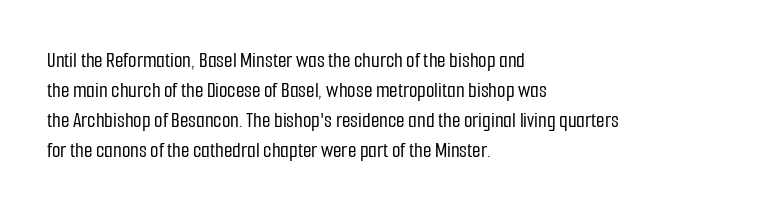
{"italic": "no", "underline": "no", "align": "left", "line_spacing": "normal", "line_spacing_ratio": 1.37, "letter_spacing": "normal", "letter_spacing_em": 0.0, "glyph_px": 22}
